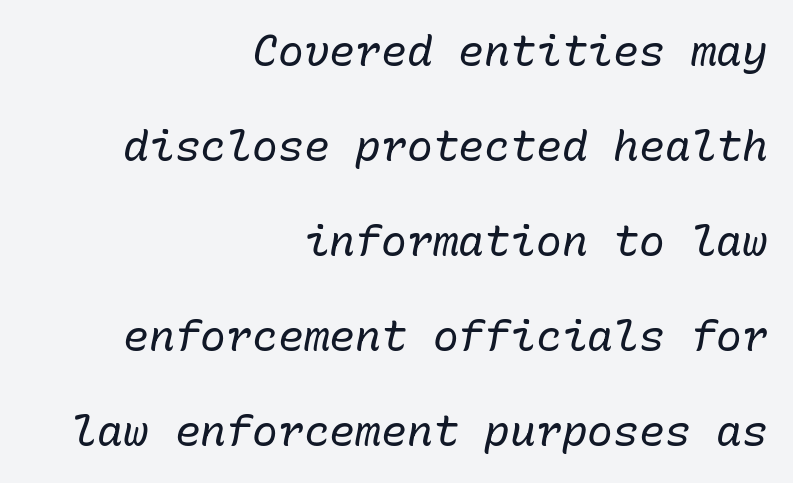
{"italic": "yes", "lean": "right", "slant_degrees": 10, "bold": "no", "weight": "regular", "width": "normal", "stroke_contrast": "low", "x_height": "medium", "monospaced": "yes", "underline": "no", "align": "right", "line_spacing": "loose", "line_spacing_ratio": 2.21, "letter_spacing": "normal", "letter_spacing_em": 0.0, "glyph_px": 43}
